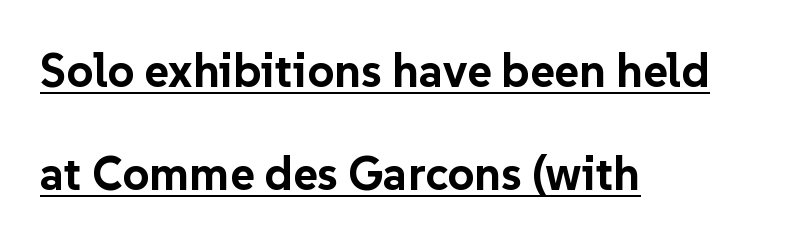
Q: Is the text bold? A: Yes.
Q: Is the text italic (slanted)? A: No, it is upright.
Q: Is the typeface a serif or a sans-serif typeface? A: Sans-serif.
Q: Is the text underlined? A: Yes.
Q: How is the paragraph aligned? A: Left-aligned.
Q: Is the spacing between letters normal or unusually wide? A: Normal.
Q: Is the spacing between lines tight, normal or loose? A: Loose.
Q: Width (condensed, normal, or wide)? A: Normal.
Q: Stroke contrast? A: Low.
Q: x-height? A: Medium.
Q: Monospaced? A: No.
